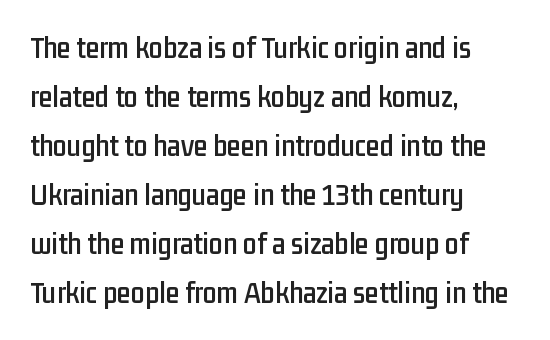
The image shows 31 px condensed sans-serif type, upright; set left-aligned, normal line spacing (1.58x), normal letter spacing, not underlined; low stroke contrast and a medium x-height.
